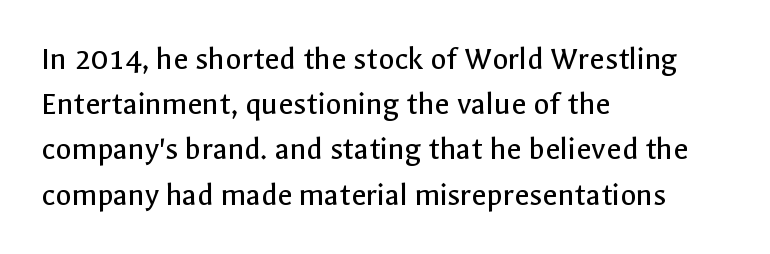
Q: Is the text bold? A: No.
Q: Is the text italic (slanted)? A: No, it is upright.
Q: Is the typeface a serif or a sans-serif typeface? A: Sans-serif.
Q: Is the text underlined? A: No.
Q: How is the paragraph aligned? A: Left-aligned.
Q: Is the spacing between letters normal or unusually wide? A: Normal.
Q: Is the spacing between lines tight, normal or loose? A: Normal.
Q: Width (condensed, normal, or wide)? A: Normal.
Q: x-height? A: Medium.
Q: Monospaced? A: No.
